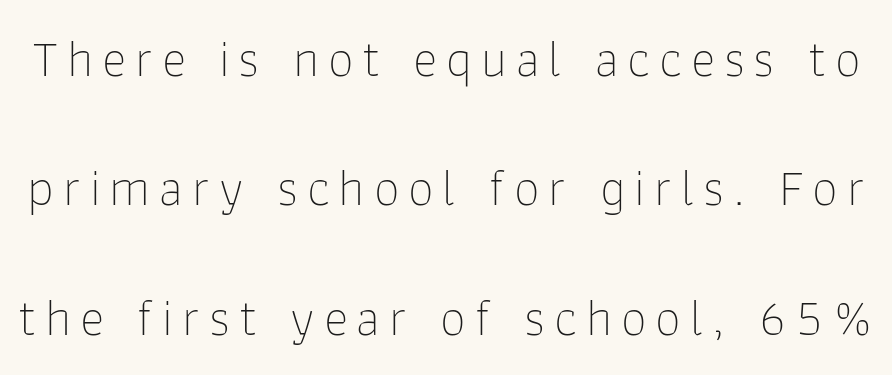
The image shows 52 px thin sans-serif type, upright; set loose line spacing (2.49x), not underlined; low stroke contrast and a medium x-height.
